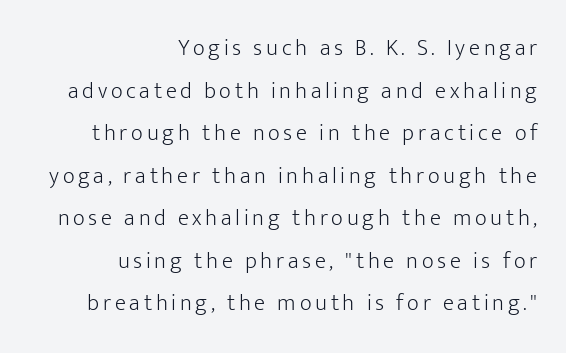
{"italic": "no", "bold": "no", "underline": "no", "align": "right", "line_spacing_ratio": 1.85, "glyph_px": 23}
